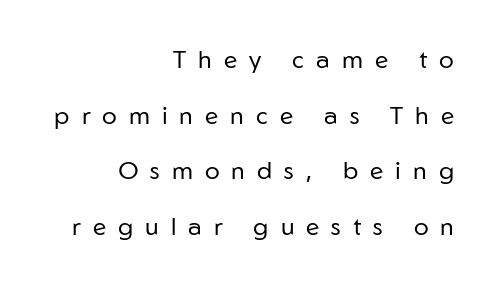
Posture: vertical. Does the copy run flush right? Yes — the right margin is perfectly even. Counters stay open thanks to moderate or lighter strokes. Check under the words: just untouched page.
